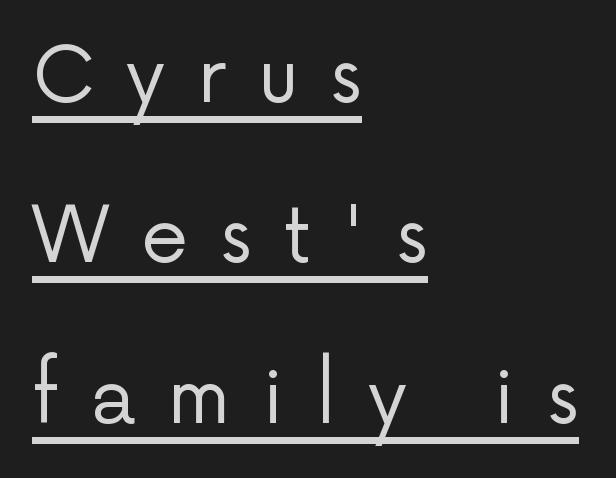
{"serif": "no", "italic": "no", "bold": "no", "weight": "regular", "width": "normal", "stroke_contrast": "low", "x_height": "medium", "monospaced": "no", "underline": "yes", "align": "left", "line_spacing": "loose", "line_spacing_ratio": 2.11, "letter_spacing": "wide", "letter_spacing_em": 0.42, "glyph_px": 76}
